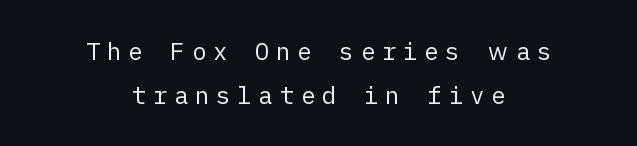
Characters remain perfectly vertical along every line. The foot of each line stays bare and open. There is plenty of visible air inserted between adjacent glyphs. Caption: multi-line text, centered on the measure.
